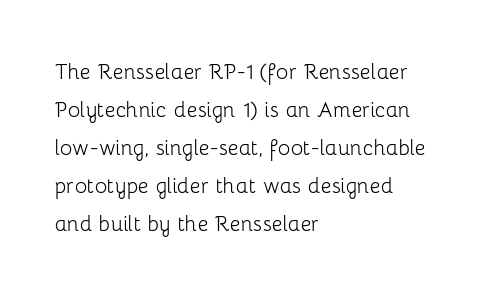
Visually the block forms a straight wall on the left and a jagged coastline on the right. Caption: standard tracking, unaltered. The type sits square on the baseline with zero lean. Weight: not bold — regular or lighter.
